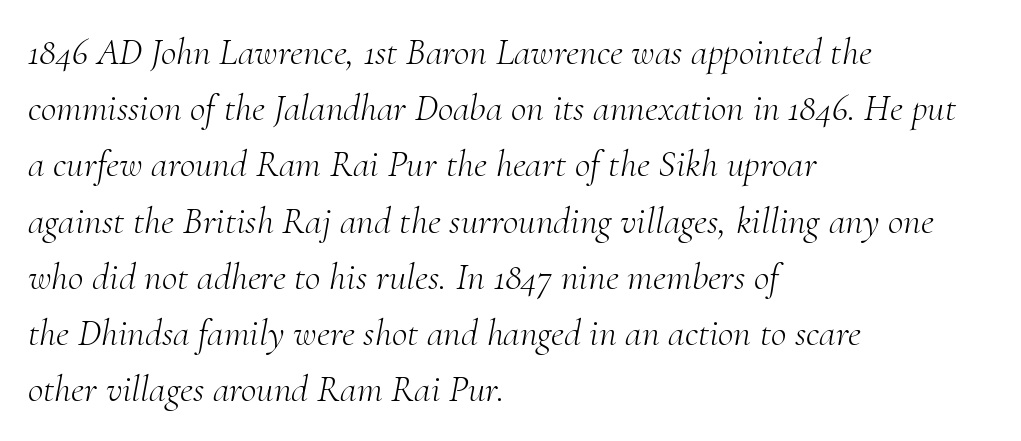
{"serif": "yes", "italic": "yes", "lean": "right", "slant_degrees": 10, "bold": "no", "weight": "light", "width": "normal", "stroke_contrast": "medium", "x_height": "small", "monospaced": "no", "underline": "no", "align": "left", "line_spacing": "normal", "line_spacing_ratio": 1.48, "letter_spacing": "normal", "letter_spacing_em": 0.0, "glyph_px": 38}
